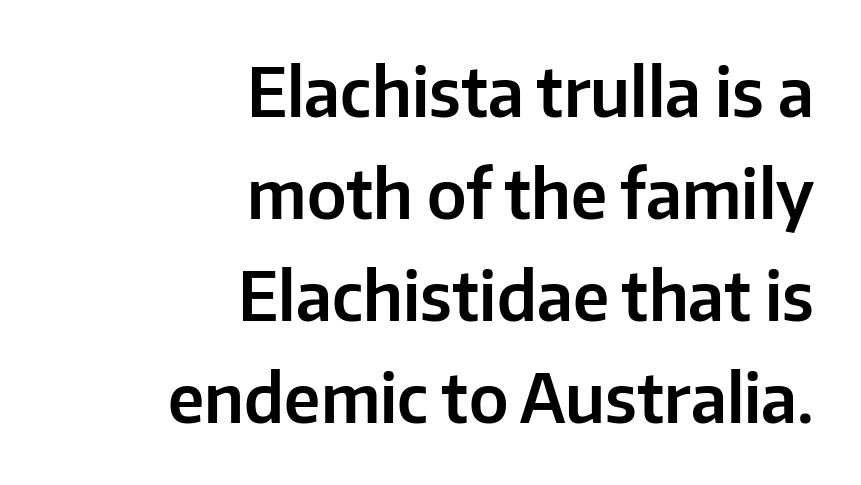
Q: Is the text italic (slanted)? A: No, it is upright.
Q: Is the typeface a serif or a sans-serif typeface? A: Sans-serif.
Q: Is the text underlined? A: No.
Q: How is the paragraph aligned? A: Right-aligned.
Q: Is the spacing between letters normal or unusually wide? A: Normal.
Q: Is the spacing between lines tight, normal or loose? A: Normal.
Q: Width (condensed, normal, or wide)? A: Normal.
Q: Stroke contrast? A: Low.
Q: x-height? A: Medium.
Q: Monospaced? A: No.
